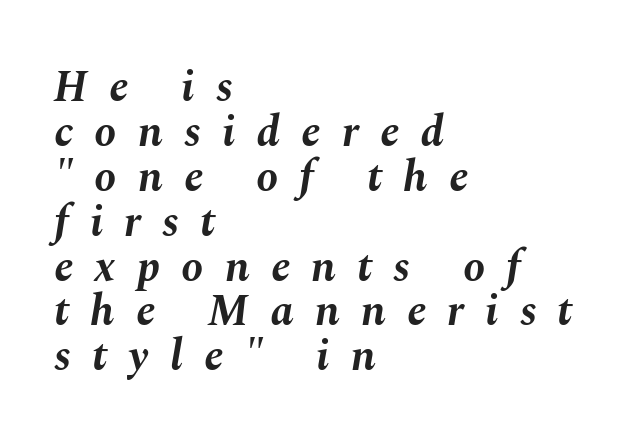
The image shows 44 px bold type, italic (leaning right); set left-aligned, tight line spacing (1.02x), unusually wide letter spacing (+0.48 em), not underlined; medium stroke contrast and a medium x-height.
